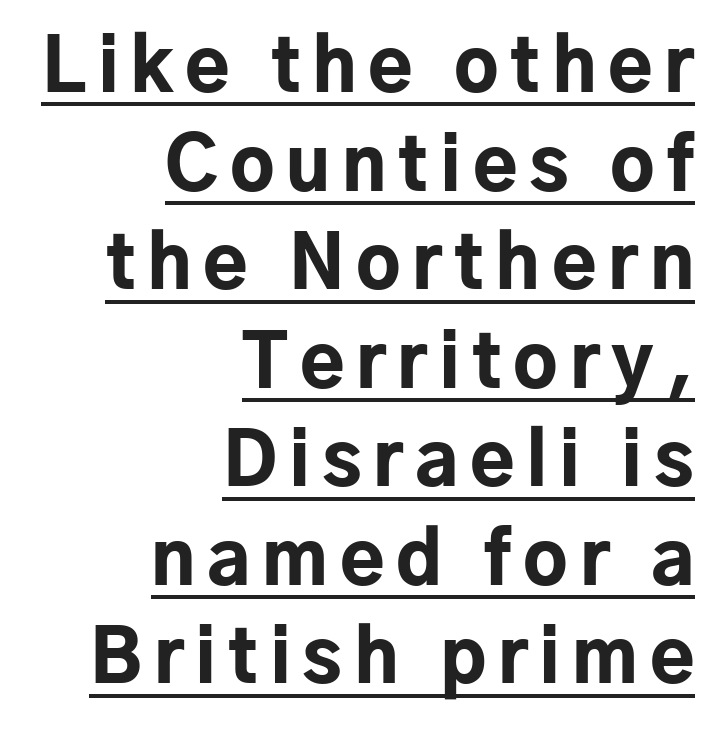
Decoration check: the copy is underlined. What kind of face is this? One without serifs — a sans. The vertical gap from one line to the next is medium. Do the letters lean? They stand straight. The letters advance in unequal steps, a hallmark of proportional type.
